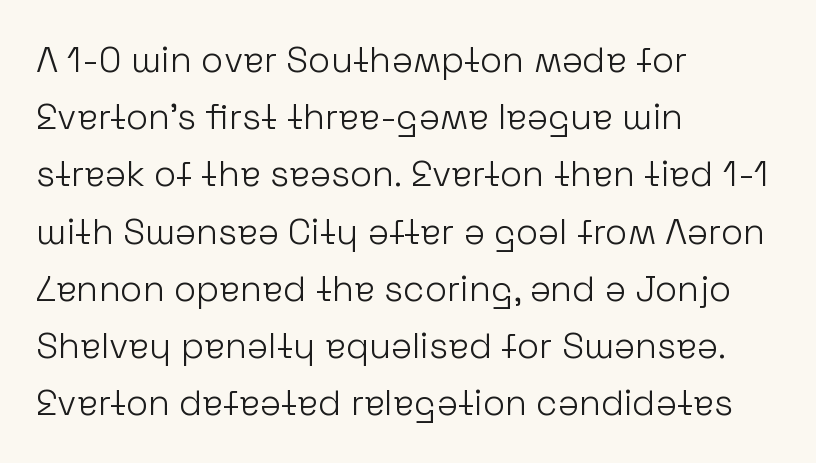
Q: Is the text bold? A: No.
Q: Is the text italic (slanted)? A: No, it is upright.
Q: Is the typeface a serif or a sans-serif typeface? A: Sans-serif.
Q: Is the text underlined? A: No.
Q: How is the paragraph aligned? A: Left-aligned.
Q: Is the spacing between letters normal or unusually wide? A: Normal.
Q: Is the spacing between lines tight, normal or loose? A: Normal.
Q: Width (condensed, normal, or wide)? A: Normal.
Q: Stroke contrast? A: Low.
Q: x-height? A: Medium.
Q: Monospaced? A: No.
